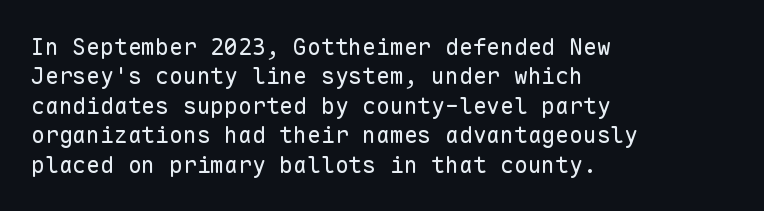
{"italic": "no", "bold": "no", "underline": "no", "align": "left", "line_spacing": "normal", "line_spacing_ratio": 1.28, "letter_spacing": "normal", "letter_spacing_em": 0.0, "glyph_px": 23}
